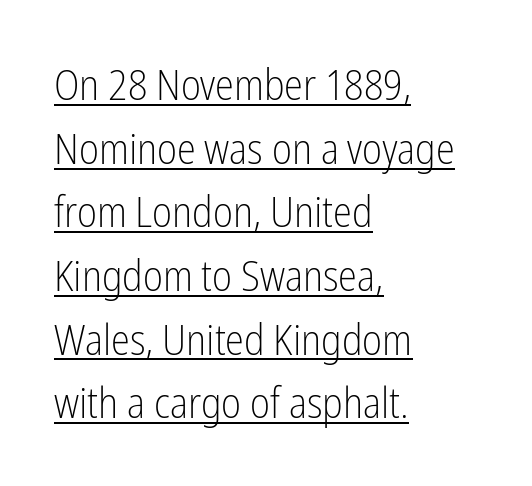
The axis of the letterforms is exactly vertical. Nothing heavy about these letters — not bold at all. Serifs: no, the terminals of the letterforms are clean. The rendered words wear a rule along their underside. These lines stack with their left ends in a neat column.
